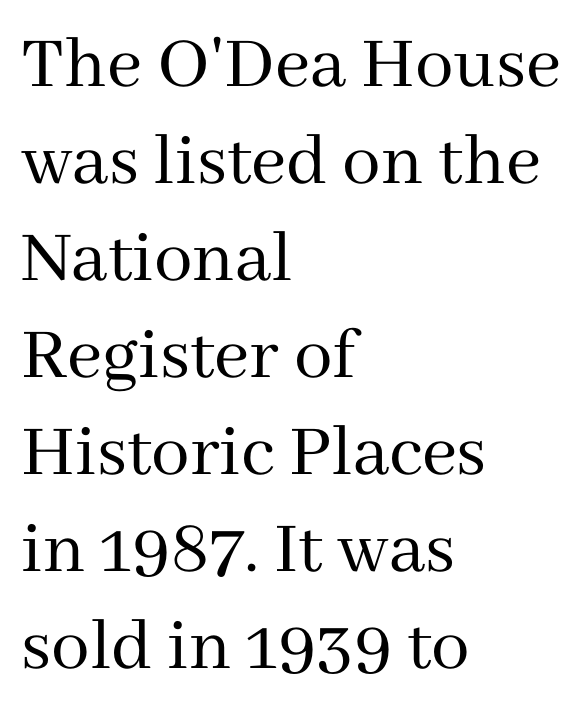
Which margin do the lines hug? The left one — the right edge is uneven. The strip under each line holds only bare page. The typeface chosen for these lines features serifs. Character widths vary here, with narrow letters taking less room than wide ones. The letters stand straight up with perfectly vertical stems. Compared with typical paragraphs, the rows here are spaced about the same.
